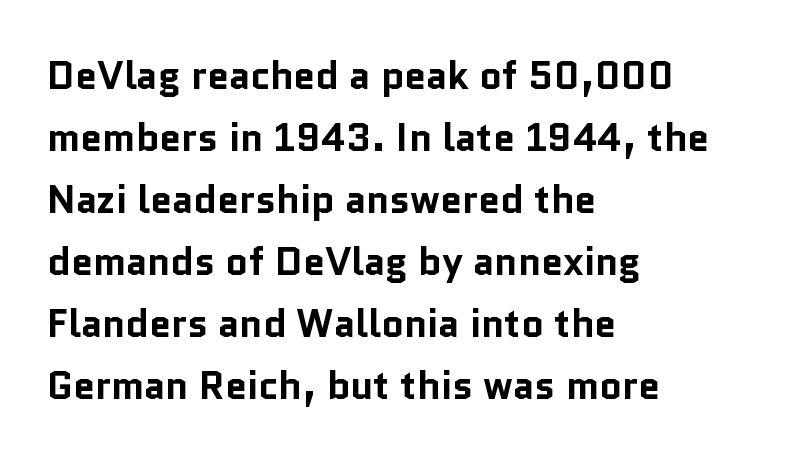
The image shows 39 px bold sans-serif type, upright; set left-aligned, normal line spacing (1.59x), normal letter spacing, not underlined; low stroke contrast and a medium x-height.
